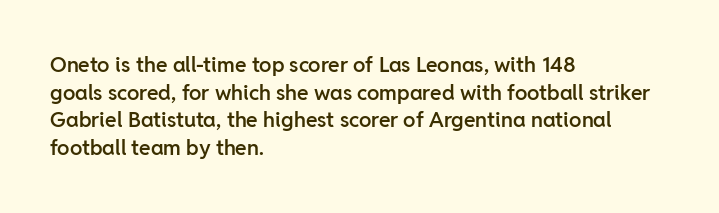
These words are printed semibold, heavier than regular yet not bold. Does the lettering tilt? It doesn't — this is upright. The area under the type is left untouched. Alignment: flush left.
